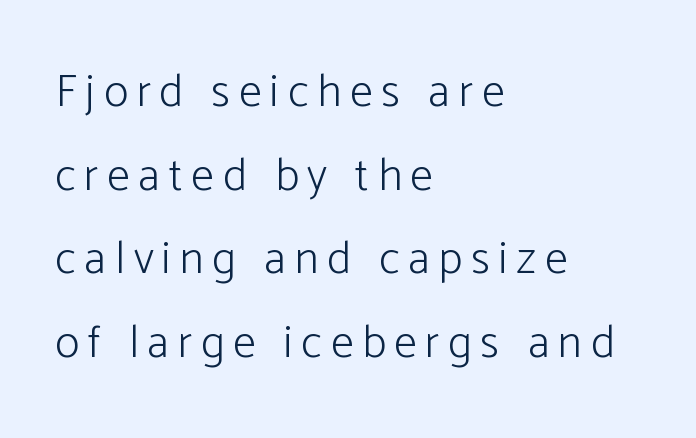
The image shows 46 px light sans-serif type, upright; set left-aligned, line spacing 1.82x, not underlined; low stroke contrast and a medium x-height.
